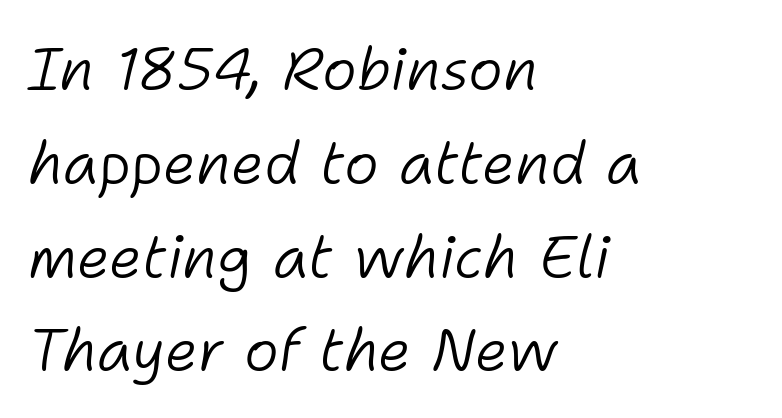
{"italic": "yes", "lean": "right", "slant_degrees": 11, "bold": "no", "weight": "light", "width": "normal", "stroke_contrast": "low", "x_height": "medium", "monospaced": "no", "underline": "no", "align": "left", "line_spacing": "normal", "line_spacing_ratio": 1.59, "letter_spacing": "normal", "letter_spacing_em": 0.0, "glyph_px": 59}
